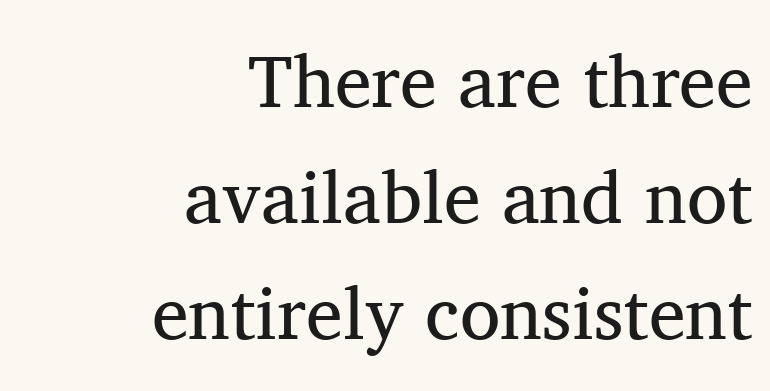
Q: Is the text bold? A: No.
Q: Is the text italic (slanted)? A: No, it is upright.
Q: Is the typeface a serif or a sans-serif typeface? A: Serif.
Q: Is the text underlined? A: No.
Q: How is the paragraph aligned? A: Right-aligned.
Q: Is the spacing between letters normal or unusually wide? A: Normal.
Q: Is the spacing between lines tight, normal or loose? A: Normal.
Q: Width (condensed, normal, or wide)? A: Normal.
Q: Stroke contrast? A: Medium.
Q: x-height? A: Medium.
Q: Monospaced? A: No.
